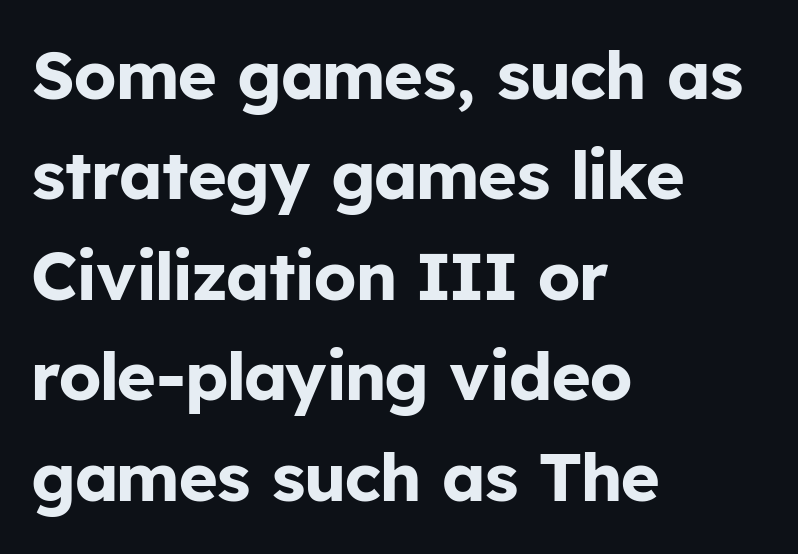
Q: Is the text bold? A: Yes.
Q: Is the text italic (slanted)? A: No, it is upright.
Q: Is the typeface a serif or a sans-serif typeface? A: Sans-serif.
Q: Is the text underlined? A: No.
Q: How is the paragraph aligned? A: Left-aligned.
Q: Is the spacing between letters normal or unusually wide? A: Normal.
Q: Is the spacing between lines tight, normal or loose? A: Normal.
Q: Width (condensed, normal, or wide)? A: Normal.
Q: Stroke contrast? A: Low.
Q: x-height? A: Medium.
Q: Monospaced? A: No.
